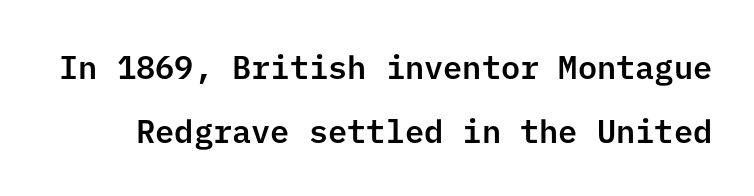
Q: Is the text italic (slanted)? A: No, it is upright.
Q: Is the typeface a serif or a sans-serif typeface? A: Sans-serif.
Q: Is the text underlined? A: No.
Q: Is the spacing between letters normal or unusually wide? A: Normal.
Q: Is the spacing between lines tight, normal or loose? A: Loose.
Q: Width (condensed, normal, or wide)? A: Normal.
Q: Stroke contrast? A: Low.
Q: x-height? A: Medium.
